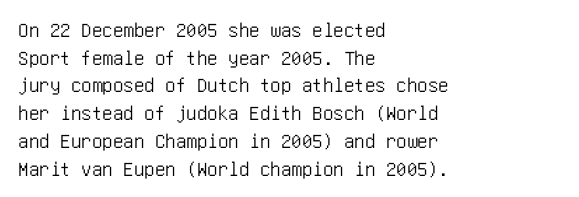
The image shows 21 px text type, upright; set left-aligned, normal line spacing (1.32x), normal letter spacing, not underlined.
